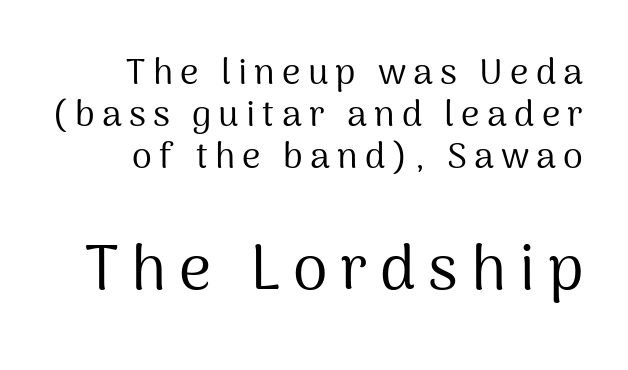
Q: Is the text bold? A: No.
Q: Is the text italic (slanted)? A: No, it is upright.
Q: Is the typeface a serif or a sans-serif typeface? A: Sans-serif.
Q: Is the text underlined? A: No.
Q: How is the paragraph aligned? A: Right-aligned.
Q: Is the spacing between letters normal or unusually wide? A: Unusually wide.
Q: Which block of text is set in a larger size, the first (top) or the second (bottom)? A: The second (bottom) one.
Q: Width (condensed, normal, or wide)? A: Normal.
Q: Stroke contrast? A: Medium.
Q: x-height? A: Medium.
Q: Monospaced? A: No.
